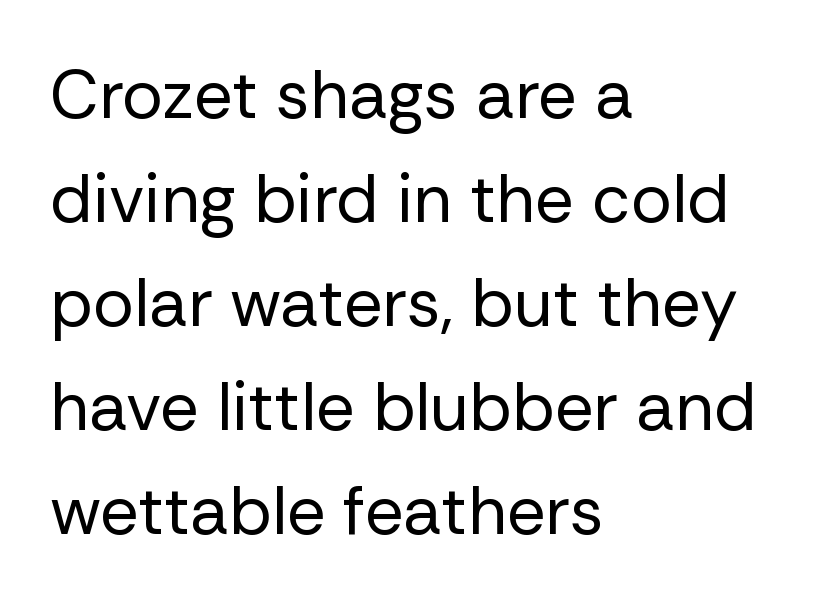
The image shows 68 px regular-weight sans-serif type, upright; set left-aligned, normal line spacing (1.53x), normal letter spacing, not underlined; low stroke contrast and a medium x-height.
